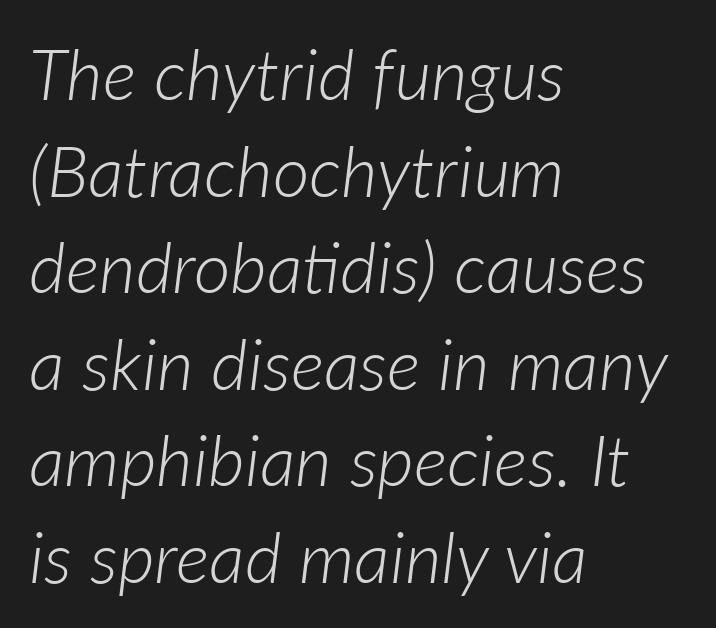
{"italic": "yes", "lean": "right", "slant_degrees": 7, "bold": "no", "weight": "light", "width": "normal", "stroke_contrast": "low", "x_height": "medium", "monospaced": "no", "underline": "no", "align": "left", "line_spacing": "normal", "line_spacing_ratio": 1.36, "letter_spacing": "normal", "letter_spacing_em": 0.0, "glyph_px": 71}
